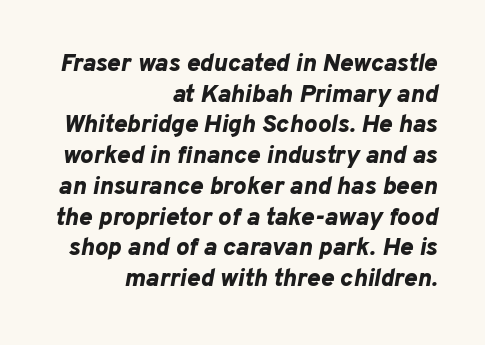
{"italic": "yes", "lean": "right", "slant_degrees": 10, "bold": "yes", "underline": "no", "align": "right", "line_spacing_ratio": 1.23, "letter_spacing": "normal", "letter_spacing_em": 0.0, "glyph_px": 25}
